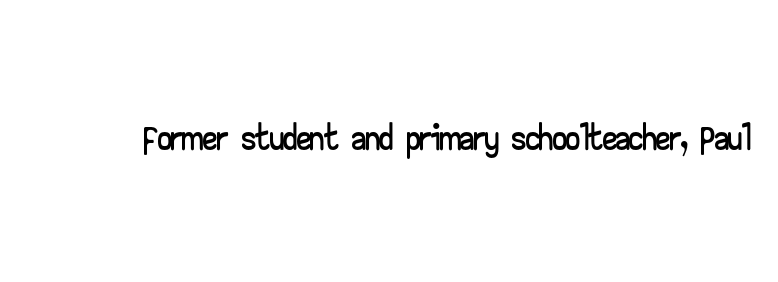
{"serif": "no", "italic": "no", "width": "wide", "stroke_contrast": "low", "x_height": "small", "monospaced": "no", "underline": "no", "letter_spacing": "normal", "letter_spacing_em": 0.0, "glyph_px": 56}
